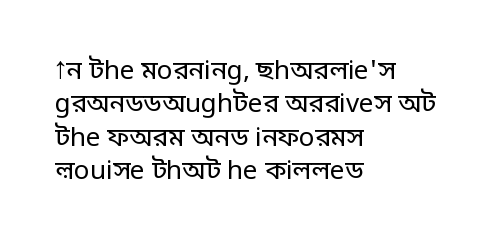
Q: Is the text bold? A: No.
Q: Is the text italic (slanted)? A: No, it is upright.
Q: Is the text underlined? A: No.
Q: How is the paragraph aligned? A: Left-aligned.
Q: Is the spacing between letters normal or unusually wide? A: Normal.
Q: Is the spacing between lines tight, normal or loose? A: Normal.
